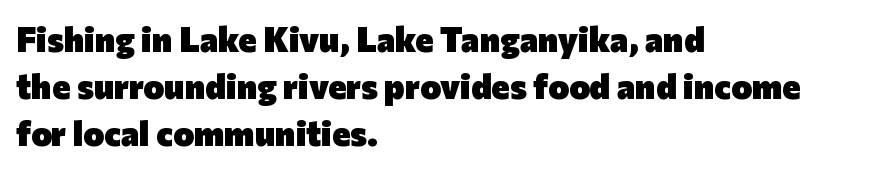
Q: Is the text bold? A: Yes.
Q: Is the text italic (slanted)? A: No, it is upright.
Q: Is the typeface a serif or a sans-serif typeface? A: Sans-serif.
Q: Is the text underlined? A: No.
Q: How is the paragraph aligned? A: Left-aligned.
Q: Is the spacing between letters normal or unusually wide? A: Normal.
Q: Is the spacing between lines tight, normal or loose? A: Normal.
Q: Width (condensed, normal, or wide)? A: Normal.
Q: Stroke contrast? A: Low.
Q: x-height? A: Medium.
Q: Monospaced? A: No.
